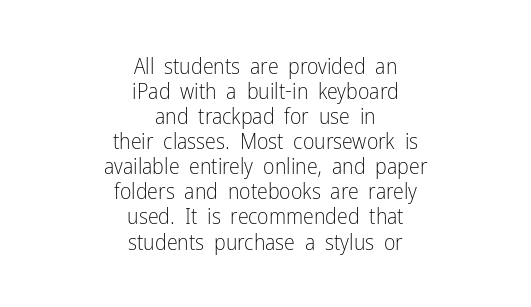
{"italic": "no", "bold": "no", "underline": "no", "align": "center", "line_spacing": "tight", "line_spacing_ratio": 1.14, "letter_spacing": "normal", "letter_spacing_em": 0.0, "glyph_px": 22}
